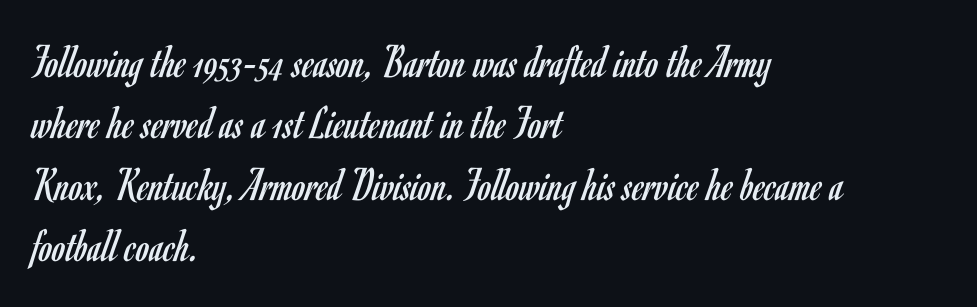
{"serif": "no", "bold": "no", "weight": "regular", "width": "condensed", "stroke_contrast": "low", "x_height": "small", "monospaced": "no", "underline": "no", "align": "left", "line_spacing": "normal", "line_spacing_ratio": 1.28, "letter_spacing": "normal", "letter_spacing_em": 0.0, "glyph_px": 48}
